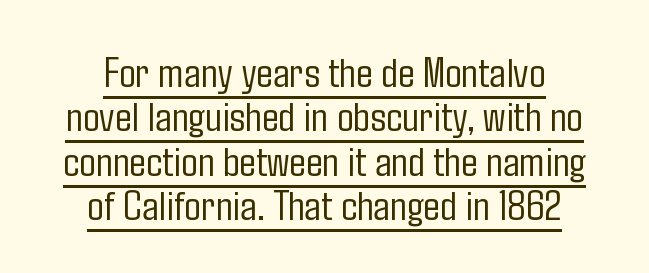
{"serif": "no", "italic": "no", "bold": "no", "weight": "light", "width": "condensed", "stroke_contrast": "low", "x_height": "medium", "monospaced": "no", "underline": "yes", "align": "center", "line_spacing": "tight", "line_spacing_ratio": 1.01, "letter_spacing": "normal", "letter_spacing_em": 0.0, "glyph_px": 44}
